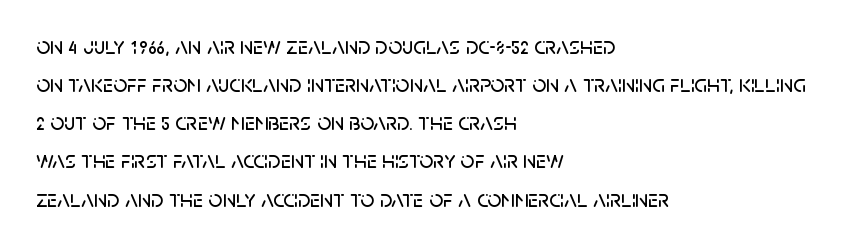
{"italic": "no", "underline": "no", "align": "left", "line_spacing": "normal", "line_spacing_ratio": 1.59, "letter_spacing": "normal", "letter_spacing_em": 0.0, "glyph_px": 24}
